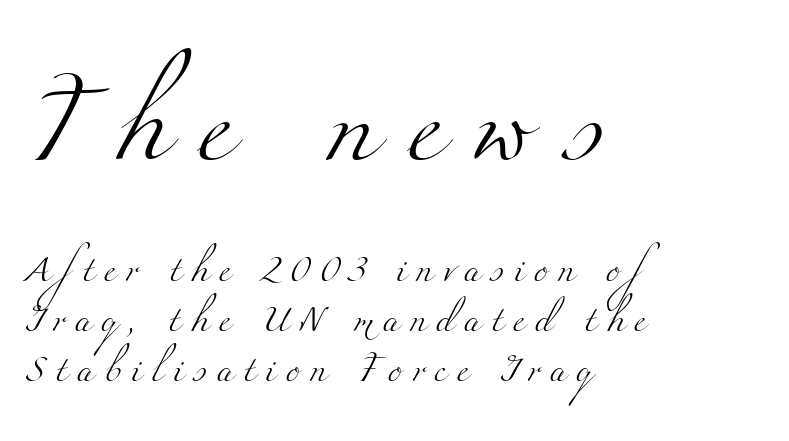
Horizontal alignment here is leftward, the default for most running prose. These glyphs show unthickened strokes, regular width or finer. These lines stand farther apart than default settings would place them.
